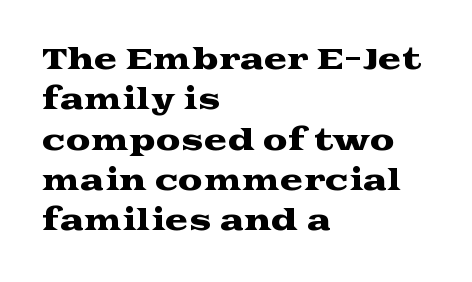
{"serif": "yes", "italic": "no", "width": "wide", "stroke_contrast": "medium", "x_height": "medium", "monospaced": "no", "underline": "no", "align": "left", "line_spacing": "normal", "line_spacing_ratio": 1.44, "letter_spacing": "normal", "letter_spacing_em": 0.0, "glyph_px": 28}
